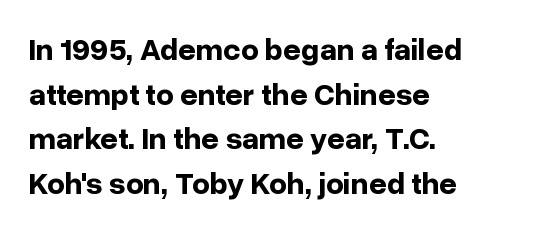
{"serif": "no", "italic": "no", "bold": "yes", "weight": "bold", "width": "normal", "stroke_contrast": "low", "x_height": "medium", "monospaced": "no", "underline": "no", "align": "left", "line_spacing": "normal", "line_spacing_ratio": 1.44, "letter_spacing": "normal", "letter_spacing_em": 0.0, "glyph_px": 31}
